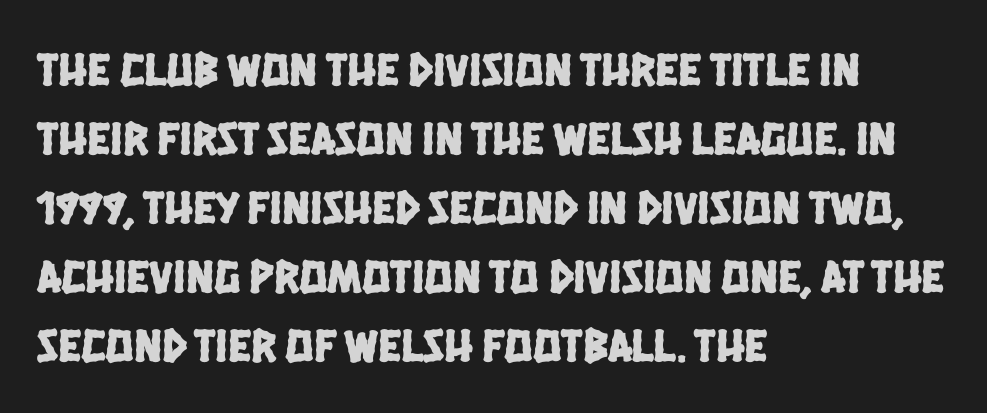
The image shows 47 px condensed sans-serif type; set left-aligned, normal line spacing (1.47x), normal letter spacing, not underlined; low stroke contrast and a large x-height.
